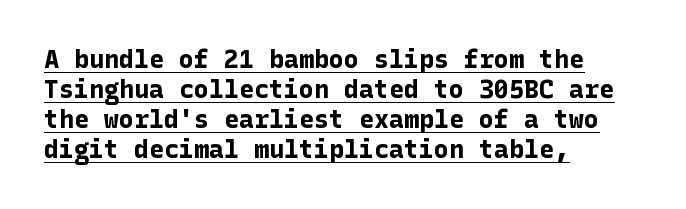
The image shows 25 px bold type, upright; set left-aligned, line spacing 1.2x, normal letter spacing, underlined.
